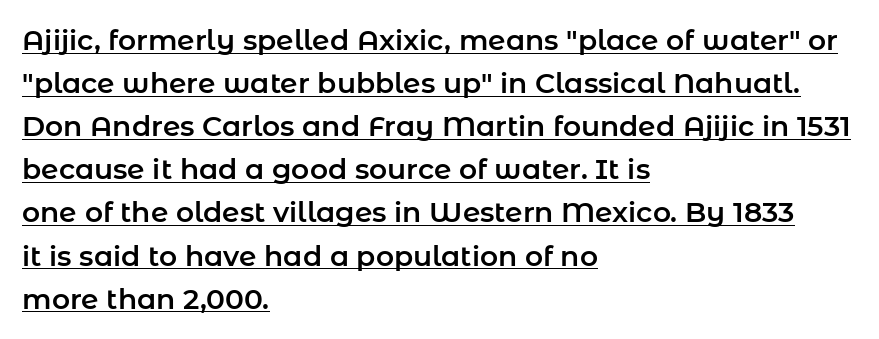
The image shows 28 px sans-serif type, upright; set left-aligned, normal line spacing (1.54x), normal letter spacing, underlined; low stroke contrast and a medium x-height.
